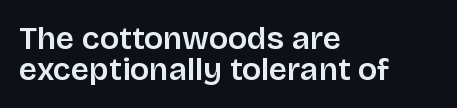
Q: Is the text italic (slanted)? A: No, it is upright.
Q: Is the typeface a serif or a sans-serif typeface? A: Sans-serif.
Q: Is the text underlined? A: No.
Q: How is the paragraph aligned? A: Left-aligned.
Q: Is the spacing between letters normal or unusually wide? A: Normal.
Q: Is the spacing between lines tight, normal or loose? A: Tight.
Q: Width (condensed, normal, or wide)? A: Normal.
Q: Stroke contrast? A: Low.
Q: x-height? A: Large.
Q: Monospaced? A: No.
